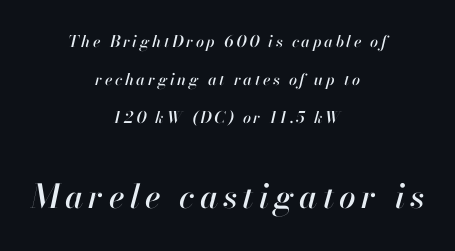
The image shows 33 px text type, italic (leaning right); set centered, loose line spacing (2.38x), not underlined; the second (bottom) block is 2.06x larger; high stroke contrast and a small x-height.
